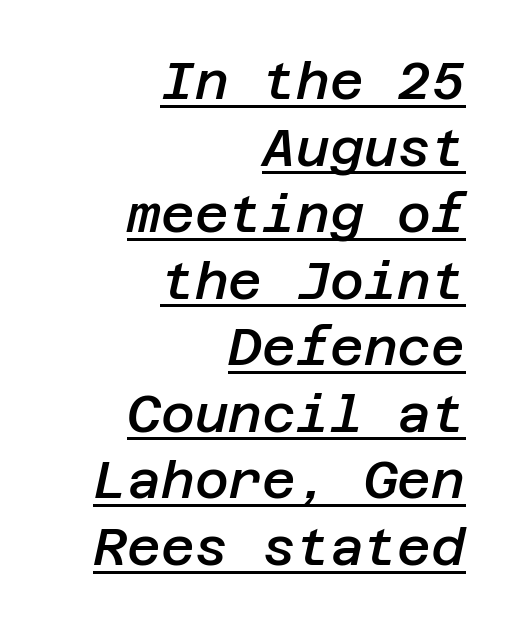
{"italic": "yes", "lean": "right", "slant_degrees": 12, "bold": "semi", "weight": "semibold", "width": "normal", "stroke_contrast": "low", "x_height": "large", "underline": "yes", "align": "right", "line_spacing": "normal", "line_spacing_ratio": 1.28, "letter_spacing": "normal", "letter_spacing_em": 0.0, "glyph_px": 52}
